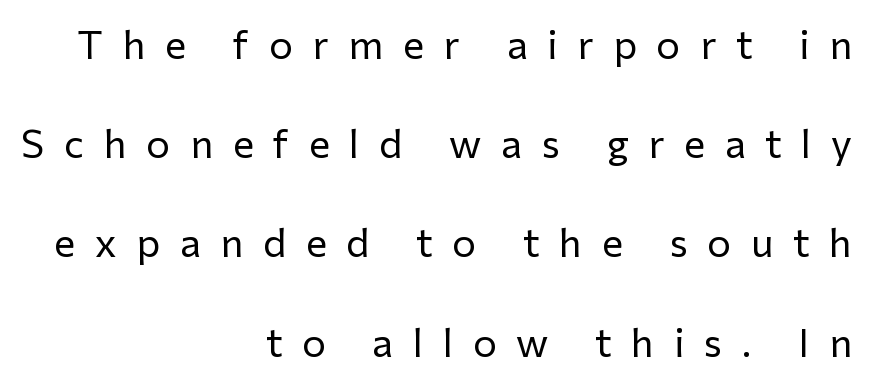
The image shows 40 px regular-weight sans-serif type, upright; set right-aligned, loose line spacing (2.48x), unusually wide letter spacing (+0.49 em), not underlined; low stroke contrast and a medium x-height.
